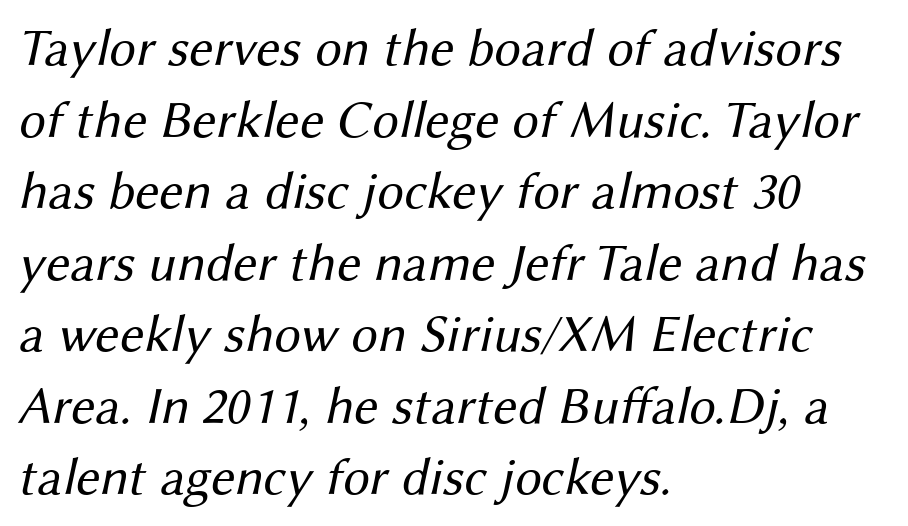
The image shows 53 px regular-weight sans-serif type; set left-aligned, normal line spacing (1.35x), normal letter spacing, not underlined; medium stroke contrast and a medium x-height.
